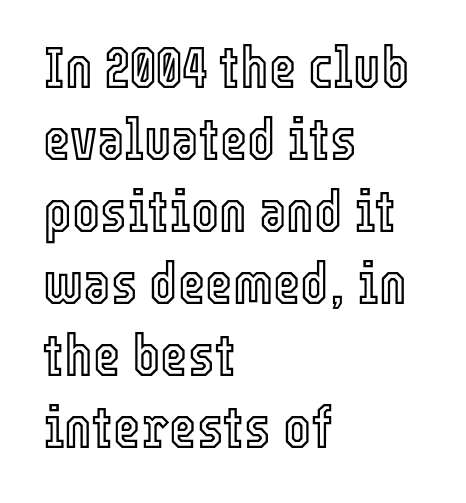
Notice how the passage keeps a crisp vertical edge on the left only. The axis of the letterforms is exactly vertical. Glance below the letters and you will spot only blank space. This sample uses plain, unmodified letter spacing. Do the characters align in a grid? No, the font is proportional.
